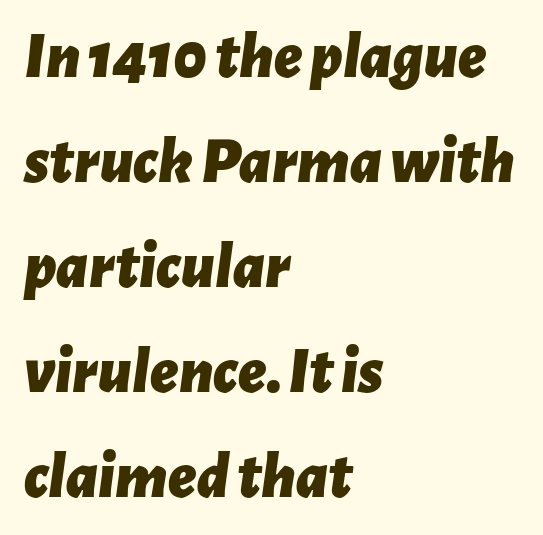
{"italic": "yes", "lean": "right", "slant_degrees": 7, "bold": "yes", "weight": "bold", "width": "normal", "stroke_contrast": "low", "x_height": "medium", "monospaced": "no", "underline": "no", "align": "left", "line_spacing": "normal", "line_spacing_ratio": 1.59, "letter_spacing": "normal", "letter_spacing_em": 0.0, "glyph_px": 66}
